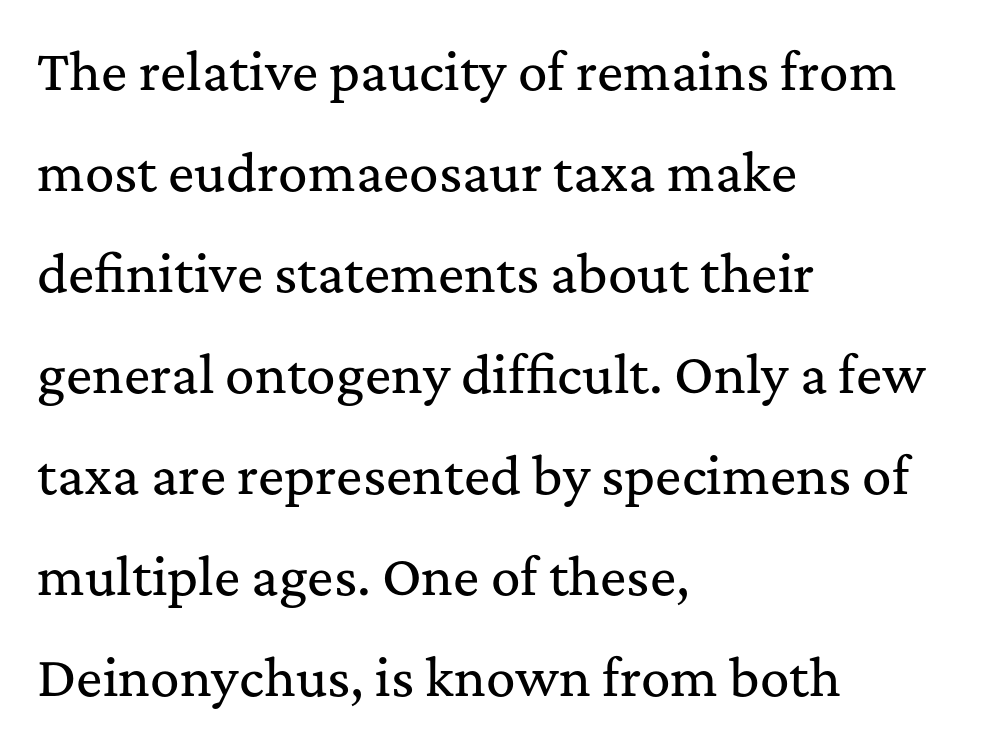
{"serif": "yes", "italic": "no", "width": "normal", "stroke_contrast": "medium", "x_height": "medium", "monospaced": "no", "underline": "no", "align": "left", "line_spacing": "loose", "line_spacing_ratio": 2.06, "letter_spacing": "normal", "letter_spacing_em": 0.0, "glyph_px": 49}
